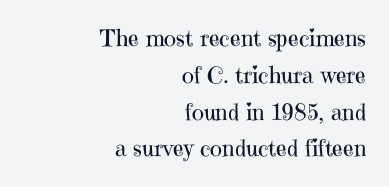
Q: Is the text bold? A: No.
Q: Is the text italic (slanted)? A: No, it is upright.
Q: Is the text underlined? A: No.
Q: How is the paragraph aligned? A: Right-aligned.
Q: Is the spacing between letters normal or unusually wide? A: Normal.
Q: Is the spacing between lines tight, normal or loose? A: Normal.
